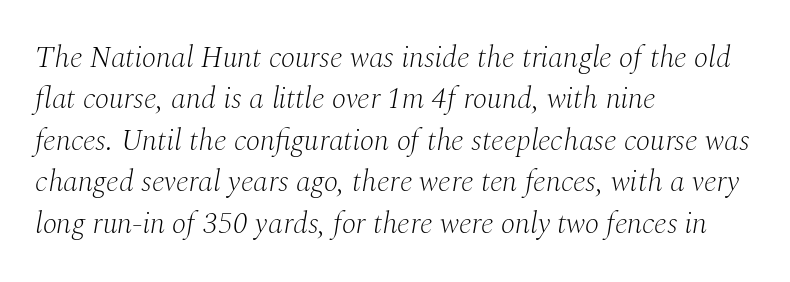
Q: Is the text bold? A: No.
Q: Is the text italic (slanted)? A: Yes, it leans right by about 10 degrees.
Q: Is the typeface a serif or a sans-serif typeface? A: Serif.
Q: Is the text underlined? A: No.
Q: How is the paragraph aligned? A: Left-aligned.
Q: Is the spacing between letters normal or unusually wide? A: Normal.
Q: Is the spacing between lines tight, normal or loose? A: Normal.
Q: Width (condensed, normal, or wide)? A: Normal.
Q: Stroke contrast? A: Medium.
Q: x-height? A: Medium.
Q: Monospaced? A: No.
